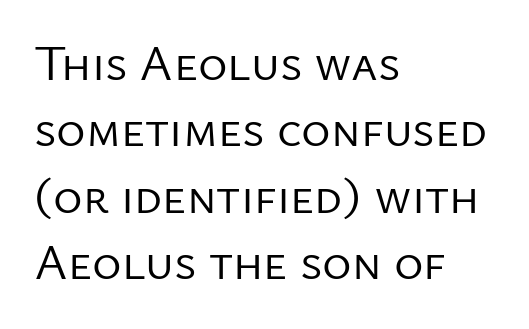
Q: Is the text bold? A: No.
Q: Is the text italic (slanted)? A: No, it is upright.
Q: Is the typeface a serif or a sans-serif typeface? A: Sans-serif.
Q: Is the text underlined? A: No.
Q: How is the paragraph aligned? A: Left-aligned.
Q: Is the spacing between letters normal or unusually wide? A: Normal.
Q: Is the spacing between lines tight, normal or loose? A: Normal.
Q: Width (condensed, normal, or wide)? A: Normal.
Q: Stroke contrast? A: Low.
Q: x-height? A: Medium.
Q: Monospaced? A: No.
